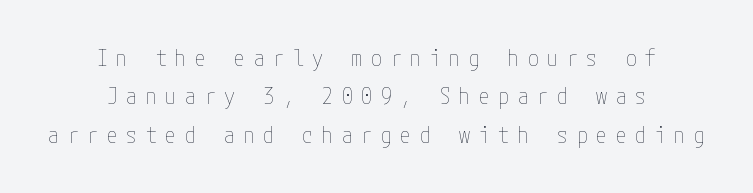
Q: Is the text bold? A: No.
Q: Is the text italic (slanted)? A: No, it is upright.
Q: Is the text underlined? A: No.
Q: How is the paragraph aligned? A: Centered.
Q: Is the spacing between letters normal or unusually wide? A: Unusually wide.
